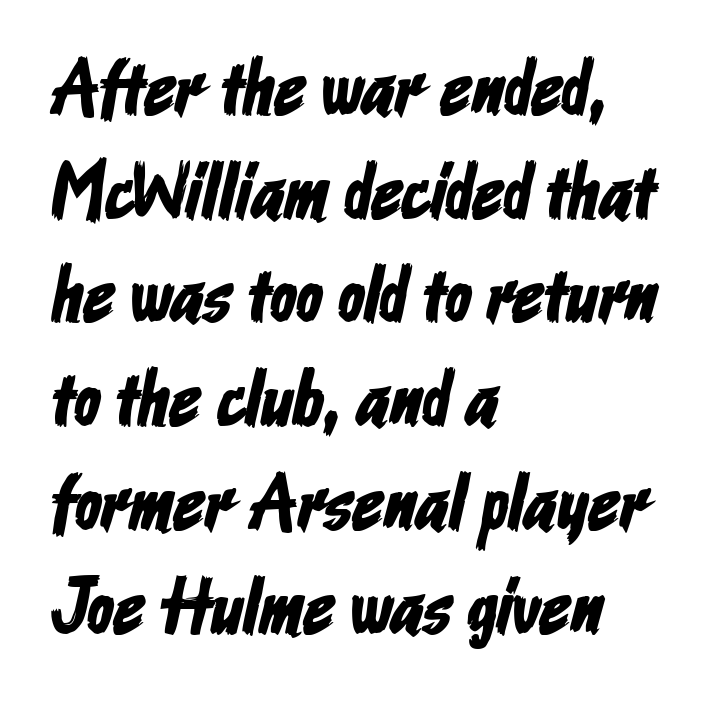
Characters follow at the spacing the type designer built in. What kind of face is this? One without serifs — a sans. Descenders are the only things crossing below the line. How would I describe the line gaps? Plain and ordinary.
